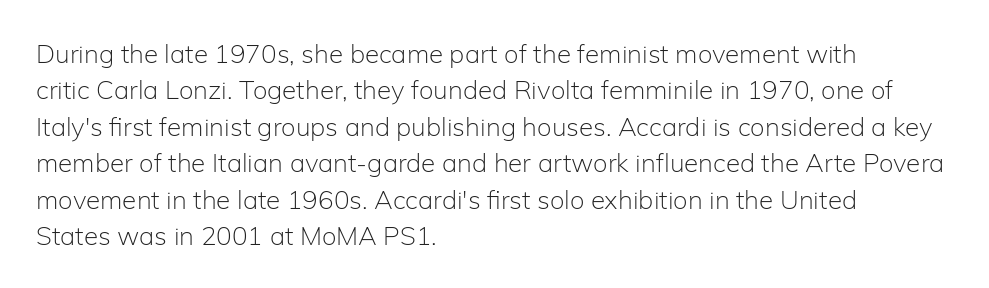
Short and long lines alike share a common starting point at left. The typeface has the unassuming heft of standard copy or less. Is the letter spacing exaggerated? No — it looks like the ordinary default. Has an underline been added? It has not. Posture: vertical.
